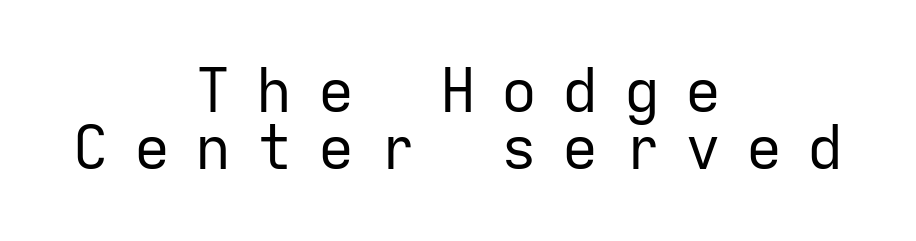
{"serif": "no", "italic": "no", "bold": "no", "weight": "regular", "width": "normal", "stroke_contrast": "low", "x_height": "medium", "monospaced": "yes", "underline": "no", "align": "center", "line_spacing": "tight", "line_spacing_ratio": 0.95, "letter_spacing": "wide", "letter_spacing_em": 0.42, "glyph_px": 60}
